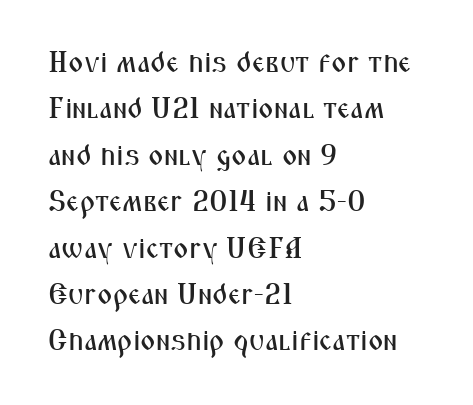
Q: Is the text italic (slanted)? A: No, it is upright.
Q: Is the typeface a serif or a sans-serif typeface? A: Sans-serif.
Q: Is the text underlined? A: No.
Q: How is the paragraph aligned? A: Left-aligned.
Q: Is the spacing between letters normal or unusually wide? A: Normal.
Q: Is the spacing between lines tight, normal or loose? A: Normal.
Q: Width (condensed, normal, or wide)? A: Condensed.
Q: Stroke contrast? A: Medium.
Q: x-height? A: Medium.
Q: Monospaced? A: No.
